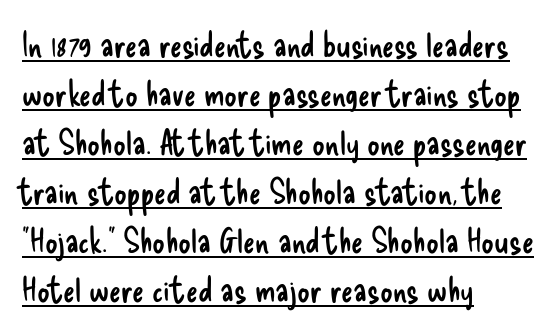
{"serif": "no", "italic": "no", "bold": "no", "weight": "regular", "width": "condensed", "stroke_contrast": "low", "x_height": "small", "monospaced": "no", "underline": "yes", "align": "left", "line_spacing": "normal", "line_spacing_ratio": 1.4, "letter_spacing": "normal", "letter_spacing_em": 0.0, "glyph_px": 35}
